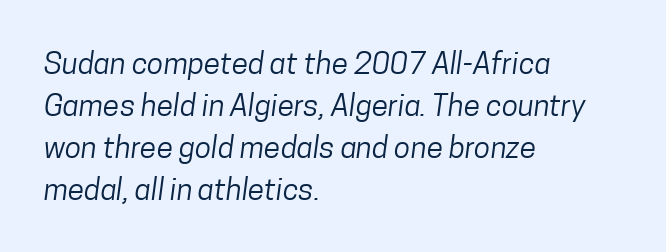
Q: Is the text bold? A: No.
Q: Is the typeface a serif or a sans-serif typeface? A: Sans-serif.
Q: Is the text underlined? A: No.
Q: How is the paragraph aligned? A: Left-aligned.
Q: Is the spacing between letters normal or unusually wide? A: Normal.
Q: Is the spacing between lines tight, normal or loose? A: Normal.
Q: Width (condensed, normal, or wide)? A: Condensed.
Q: Stroke contrast? A: Low.
Q: x-height? A: Medium.
Q: Monospaced? A: No.
